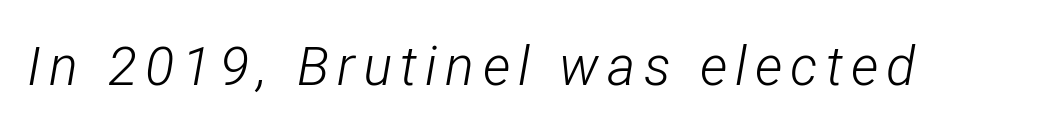
The image shows 54 px light, condensed type, italic (leaning right); set not underlined; low stroke contrast and a medium x-height.
